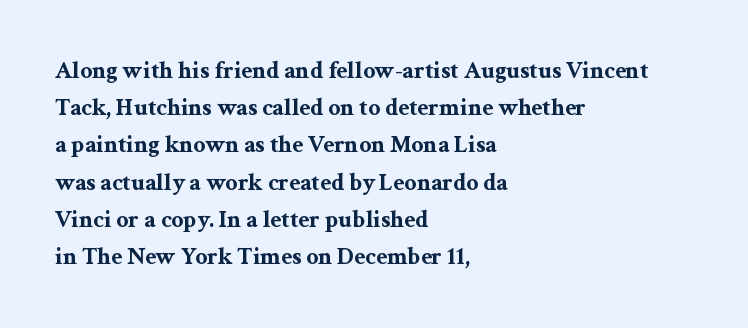
The passage shown has conventional tracking throughout. Underline: absent. The lines in this sample share a left origin and differ only in where they stop. These lines carry a lot of weight — the face is fully bold. Leading: standard. Characters remain perfectly vertical along every line.
